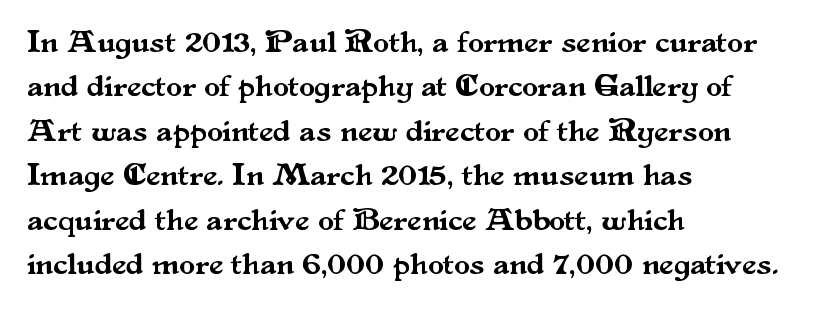
Q: Is the text italic (slanted)? A: No, it is upright.
Q: Is the typeface a serif or a sans-serif typeface? A: Serif.
Q: Is the text underlined? A: No.
Q: How is the paragraph aligned? A: Left-aligned.
Q: Is the spacing between letters normal or unusually wide? A: Normal.
Q: Is the spacing between lines tight, normal or loose? A: Normal.
Q: Width (condensed, normal, or wide)? A: Normal.
Q: Stroke contrast? A: Medium.
Q: x-height? A: Small.
Q: Monospaced? A: No.
